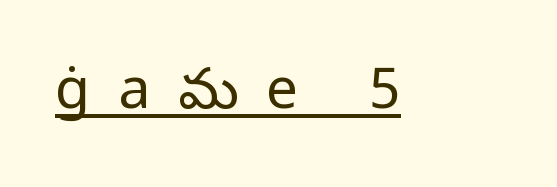
Vertical strokes here are truly vertical. The characters are drawn with everyday or finer stroke widths. Note the varied advance widths — an 'i' is clearly narrower than an 'm'. The text was rendered using a sans face with plain stroke endings.
